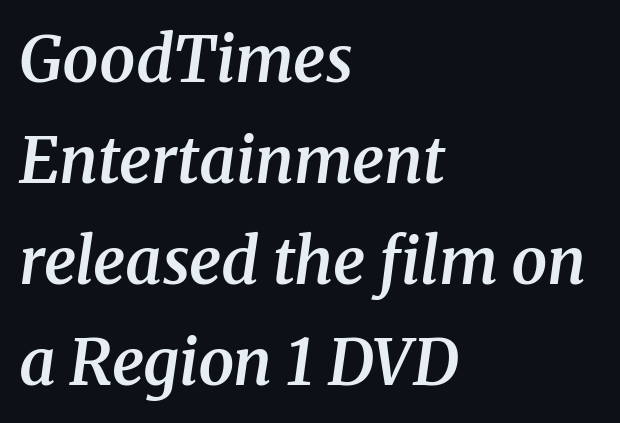
Tracking here is standard; glyphs follow each other at the usual distance. The specimen reads as italic at a glance. A typesetter would call this leading conventional body-copy spacing. How heavy is the stroke? Medium-heavy — a semibold, shy of bold. The designer went with a serif here, giving each stem small feet. These lines are rendered in a variable-pitch font.
